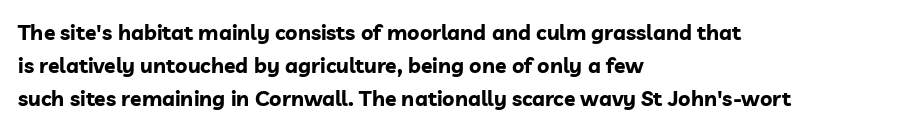
{"italic": "no", "bold": "yes", "underline": "no", "align": "left", "line_spacing": "normal", "line_spacing_ratio": 1.58, "letter_spacing": "normal", "letter_spacing_em": 0.0, "glyph_px": 21}
